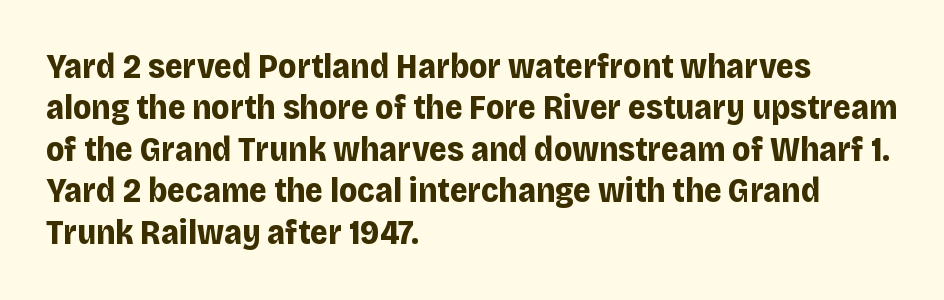
The image shows 34 px bold sans-serif type, upright; set left-aligned, line spacing 1.22x, normal letter spacing, not underlined; low stroke contrast and a large x-height.
